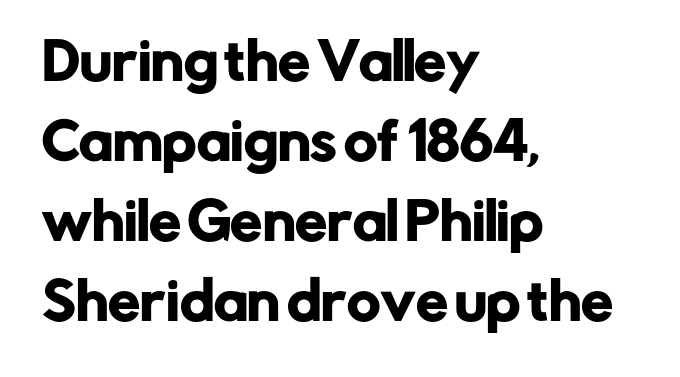
The image shows 51 px sans-serif type, upright; set left-aligned, normal line spacing (1.57x), normal letter spacing, not underlined; low stroke contrast and a medium x-height.
